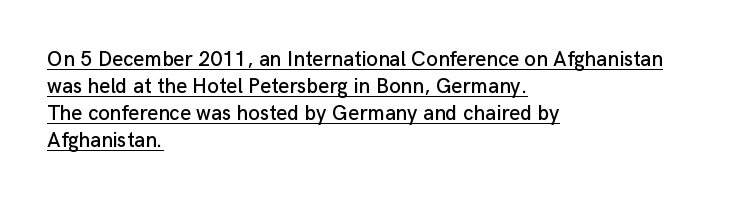
The image shows 21 px text type, upright; set left-aligned, normal line spacing (1.28x), normal letter spacing, underlined.
